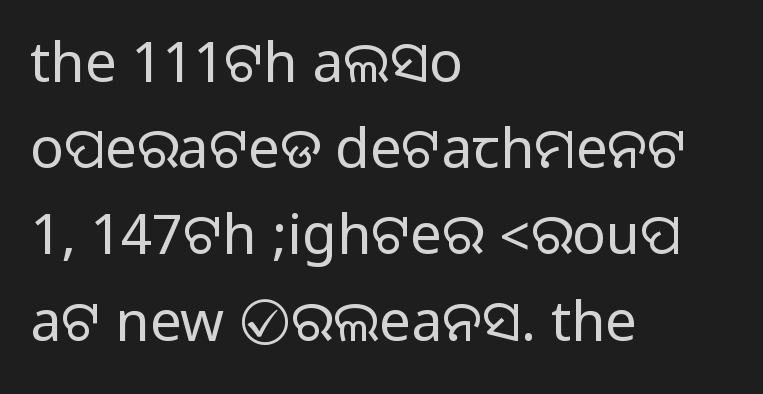
Q: Is the text italic (slanted)? A: No, it is upright.
Q: Is the typeface a serif or a sans-serif typeface? A: Sans-serif.
Q: Is the text underlined? A: No.
Q: How is the paragraph aligned? A: Left-aligned.
Q: Is the spacing between letters normal or unusually wide? A: Normal.
Q: Is the spacing between lines tight, normal or loose? A: Normal.
Q: Width (condensed, normal, or wide)? A: Normal.
Q: Stroke contrast? A: Medium.
Q: Monospaced? A: No.
